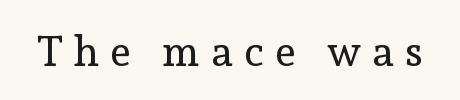
{"serif": "yes", "italic": "no", "bold": "no", "weight": "regular", "width": "normal", "x_height": "medium", "monospaced": "no", "underline": "no", "letter_spacing": "wide", "letter_spacing_em": 0.27, "glyph_px": 42}
